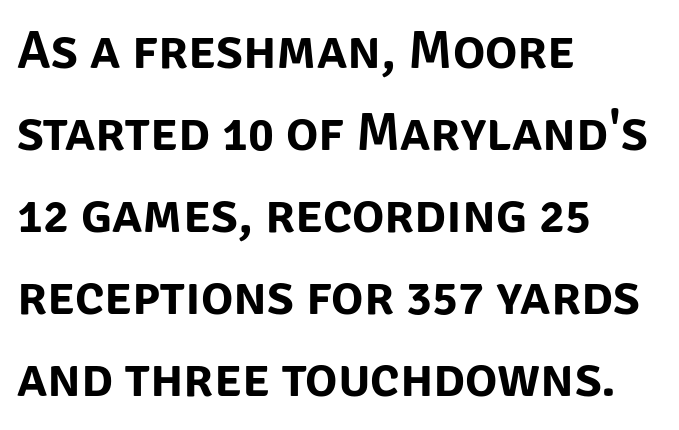
Beneath every word, the page is bare. Default kerning and tracking; the words read as compact shapes. The type family on display is of the sans-serif kind. Vertical spacing — default. Think of a printed novel: that variable character pitch is what you see here.
